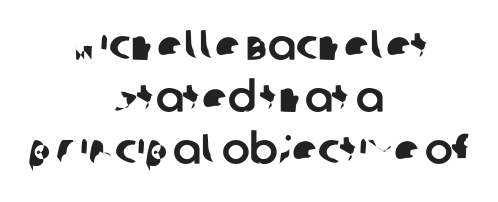
Letterform terminals end flat and unadorned throughout the passage. The area under the type is left untouched. These lines are centered, leaving both edges ragged. Proportional: the letters do not fall into vertical columns. How are the letters spaced? Ordinarily, with no added tracking.
